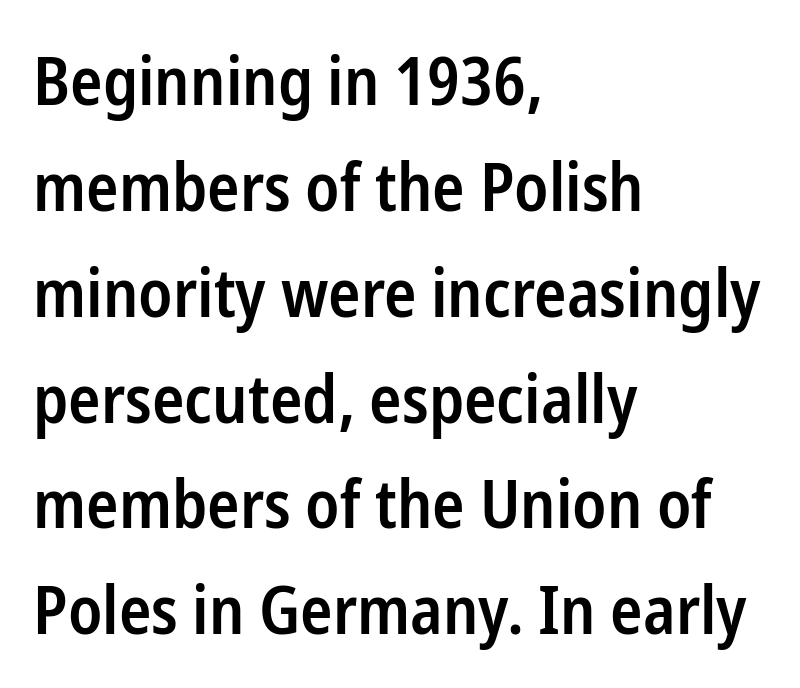
{"serif": "no", "italic": "no", "bold": "semi", "weight": "semibold", "width": "condensed", "stroke_contrast": "low", "x_height": "medium", "monospaced": "no", "underline": "no", "align": "left", "line_spacing": "normal", "line_spacing_ratio": 1.58, "letter_spacing": "normal", "letter_spacing_em": 0.0, "glyph_px": 67}
